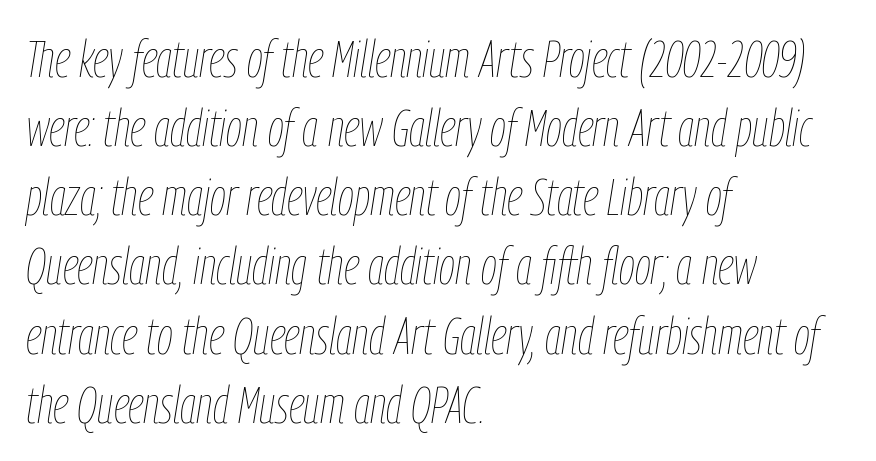
Q: Is the text bold? A: No.
Q: Is the text italic (slanted)? A: Yes, it leans right by about 9 degrees.
Q: Is the text underlined? A: No.
Q: How is the paragraph aligned? A: Left-aligned.
Q: Is the spacing between letters normal or unusually wide? A: Normal.
Q: Is the spacing between lines tight, normal or loose? A: Normal.
Q: Width (condensed, normal, or wide)? A: Condensed.
Q: Stroke contrast? A: Low.
Q: x-height? A: Medium.
Q: Monospaced? A: No.
